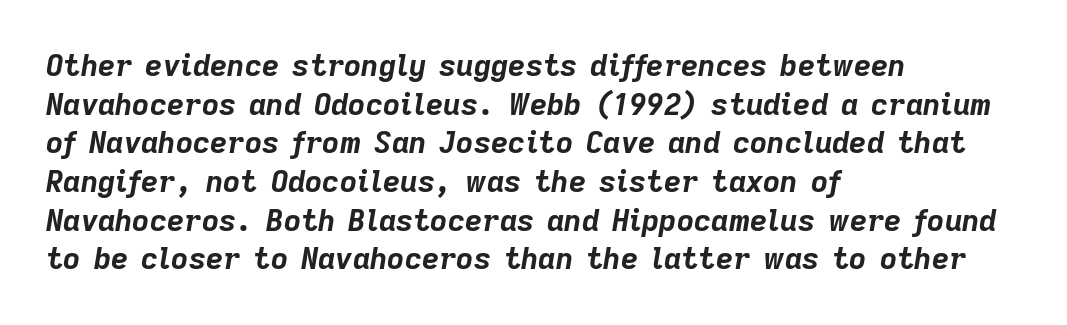
Q: Is the text bold? A: Yes.
Q: Is the text italic (slanted)? A: Yes, it leans right by about 9 degrees.
Q: Is the text underlined? A: No.
Q: How is the paragraph aligned? A: Left-aligned.
Q: Is the spacing between letters normal or unusually wide? A: Normal.
Q: Is the spacing between lines tight, normal or loose? A: Normal.
Q: Width (condensed, normal, or wide)? A: Normal.
Q: Stroke contrast? A: Low.
Q: x-height? A: Medium.
Q: Monospaced? A: No.
